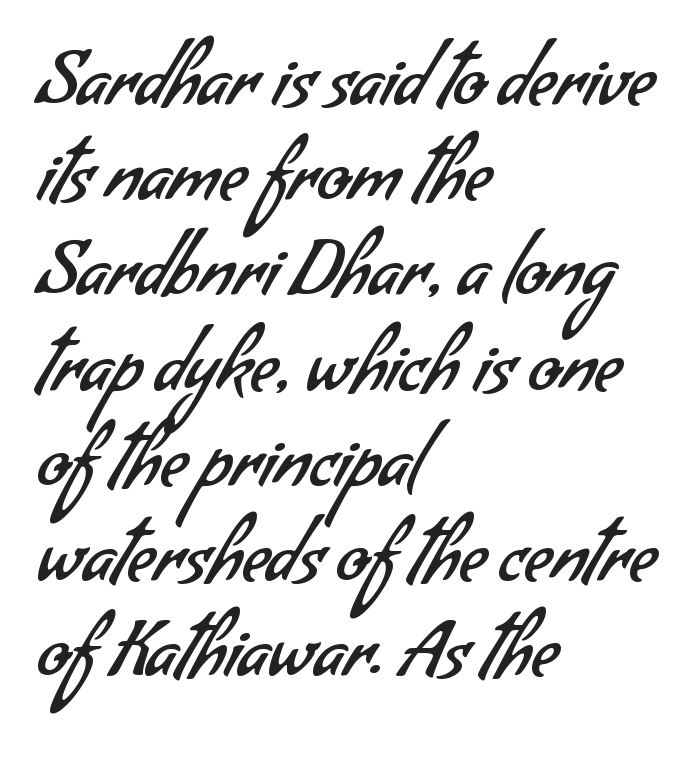
The image shows 75 px regular-weight sans-serif type; set left-aligned, normal line spacing (1.27x), normal letter spacing, not underlined; low stroke contrast and a small x-height.
